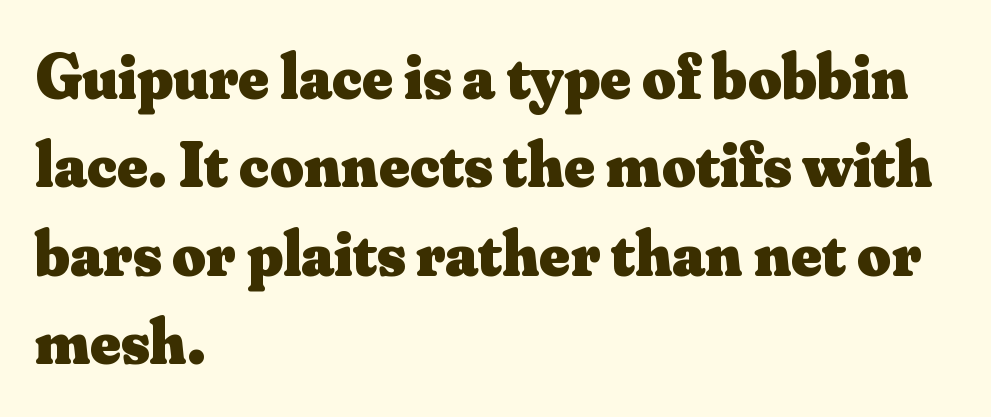
The image shows 65 px heavy serif type, upright; set left-aligned, normal line spacing (1.36x), normal letter spacing, not underlined; medium stroke contrast and a small x-height.
